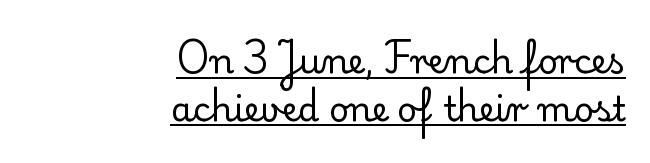
The typeface has the unassuming heft of standard copy or less. Evenly set lines give the paragraph a standard silhouette. Tracking here is standard; glyphs follow each other at the usual distance. The compositor pushed each line to the right boundary. The type family on display is of the serif kind. Here the designer chose a conventional face with non-uniform glyph widths.
